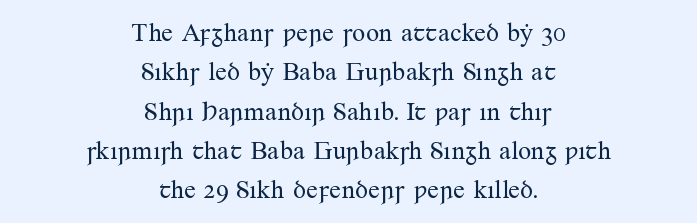
Q: Is the text bold? A: No.
Q: Is the text italic (slanted)? A: No, it is upright.
Q: Is the text underlined? A: No.
Q: How is the paragraph aligned? A: Centered.
Q: Is the spacing between letters normal or unusually wide? A: Normal.
Q: Is the spacing between lines tight, normal or loose? A: Normal.
